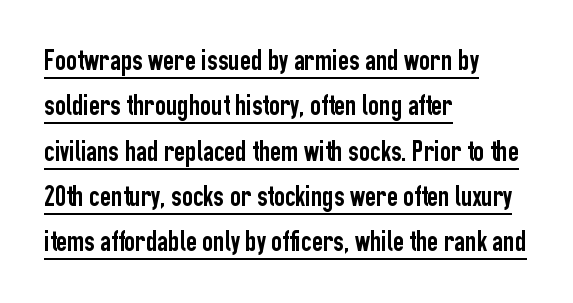
Q: Is the text italic (slanted)? A: No, it is upright.
Q: Is the typeface a serif or a sans-serif typeface? A: Sans-serif.
Q: Is the text underlined? A: Yes.
Q: How is the paragraph aligned? A: Left-aligned.
Q: Is the spacing between letters normal or unusually wide? A: Normal.
Q: Is the spacing between lines tight, normal or loose? A: Normal.
Q: Width (condensed, normal, or wide)? A: Condensed.
Q: Stroke contrast? A: Low.
Q: x-height? A: Medium.
Q: Monospaced? A: No.
